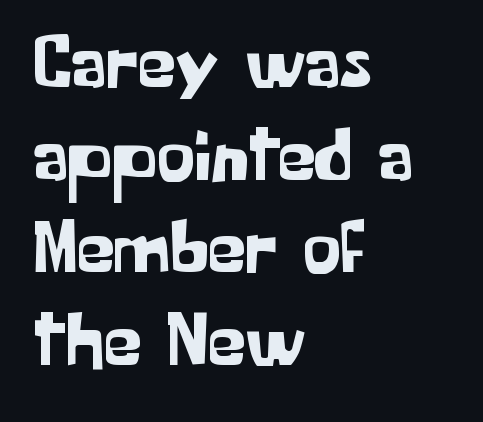
The image shows 76 px sans-serif type, upright; set left-aligned, line spacing 1.22x, normal letter spacing, not underlined; low stroke contrast and a medium x-height.
